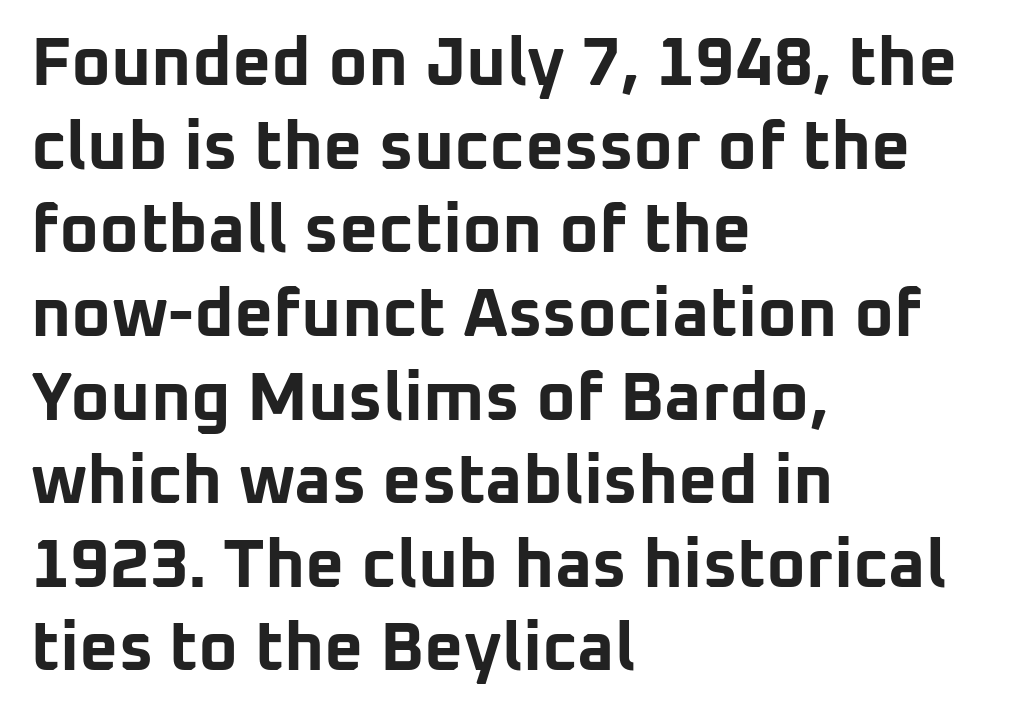
Q: Is the text bold? A: Yes.
Q: Is the text italic (slanted)? A: No, it is upright.
Q: Is the typeface a serif or a sans-serif typeface? A: Sans-serif.
Q: Is the text underlined? A: No.
Q: How is the paragraph aligned? A: Left-aligned.
Q: Is the spacing between letters normal or unusually wide? A: Normal.
Q: Width (condensed, normal, or wide)? A: Normal.
Q: Stroke contrast? A: Low.
Q: x-height? A: Medium.
Q: Monospaced? A: No.
